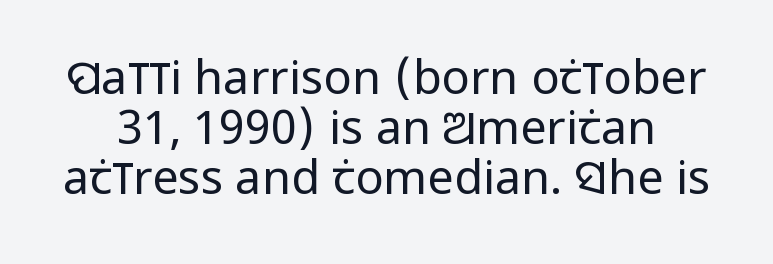
Descender tails drop into unmarked territory. Nobody touched the tracking dial on this one. The vertical gap from one line to the next is small. The font family rendered here belongs to the sans-serif group. Counters stay open thanks to moderate or lighter strokes. Posture: straight, roman, zero tilt.
